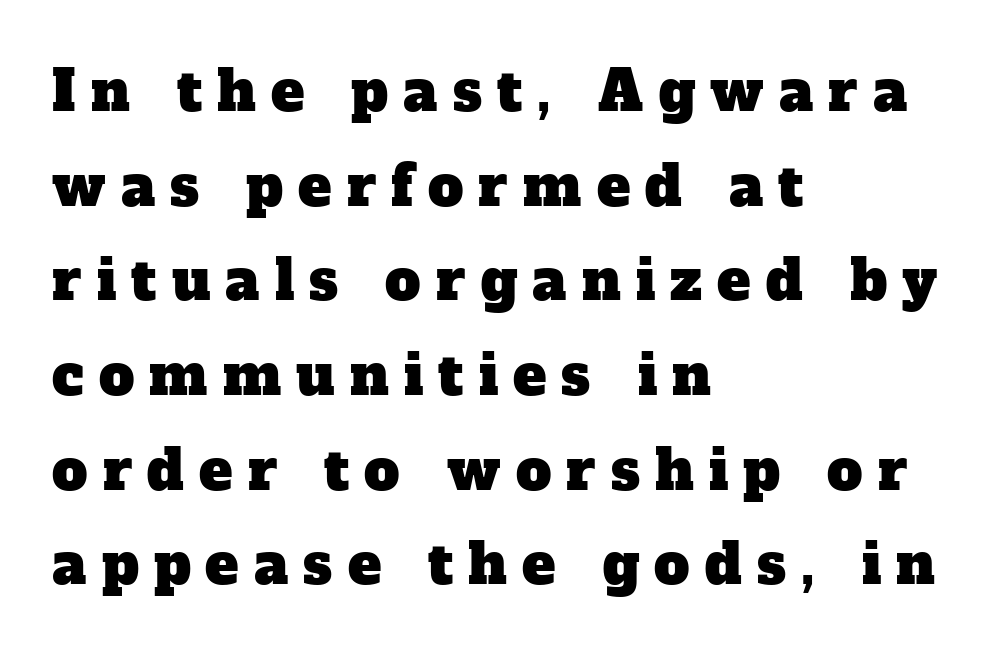
{"serif": "yes", "width": "normal", "stroke_contrast": "low", "x_height": "medium", "monospaced": "no", "underline": "no", "align": "left", "line_spacing": "normal", "line_spacing_ratio": 1.69, "letter_spacing": "wide", "letter_spacing_em": 0.27, "glyph_px": 56}
